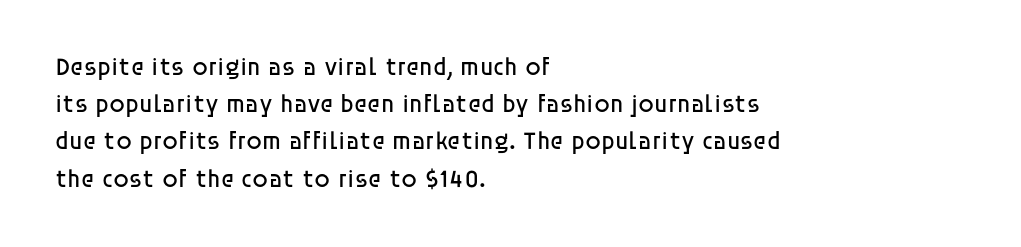
{"italic": "no", "bold": "no", "underline": "no", "align": "left", "line_spacing": "normal", "line_spacing_ratio": 1.49, "letter_spacing": "normal", "letter_spacing_em": 0.0, "glyph_px": 25}
